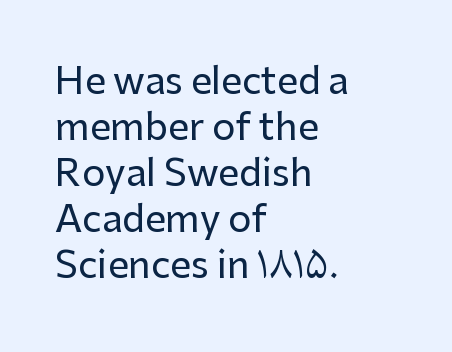
The letters carry no serifs — their stems end cleanly without finishing strokes. Vertical strokes here are truly vertical. Bare-footed words on every line. Nothing unusual about the tracking: characters are spaced as the font intends. If you drew a ruler down the left edge, every line would touch it. These lines are rendered in a variable-pitch font.
